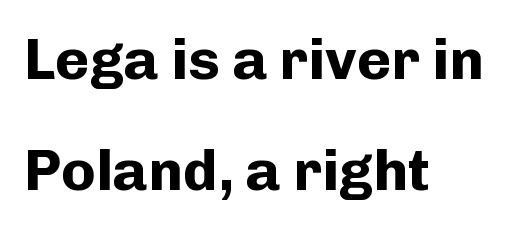
Q: Is the text bold? A: Yes.
Q: Is the text italic (slanted)? A: No, it is upright.
Q: Is the typeface a serif or a sans-serif typeface? A: Sans-serif.
Q: Is the text underlined? A: No.
Q: How is the paragraph aligned? A: Left-aligned.
Q: Is the spacing between letters normal or unusually wide? A: Normal.
Q: Is the spacing between lines tight, normal or loose? A: Loose.
Q: Width (condensed, normal, or wide)? A: Normal.
Q: Stroke contrast? A: Low.
Q: x-height? A: Medium.
Q: Monospaced? A: No.
